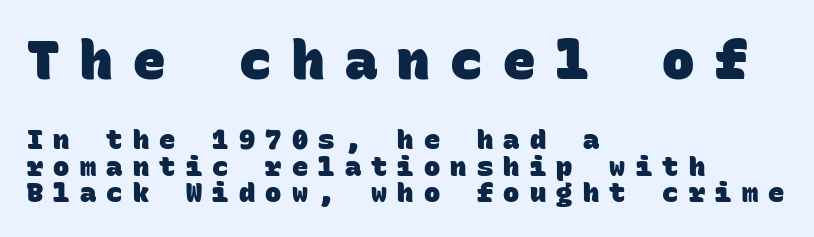
Q: Is the text bold? A: Yes.
Q: Is the typeface a serif or a sans-serif typeface? A: Sans-serif.
Q: Is the text underlined? A: No.
Q: How is the paragraph aligned? A: Left-aligned.
Q: Is the spacing between letters normal or unusually wide? A: Unusually wide.
Q: Is the spacing between lines tight, normal or loose? A: Tight.
Q: Which block of text is set in a larger size, the first (top) or the second (bottom)? A: The first (top) one.
Q: Width (condensed, normal, or wide)? A: Normal.
Q: Stroke contrast? A: Low.
Q: x-height? A: Large.
Q: Monospaced? A: Yes.
